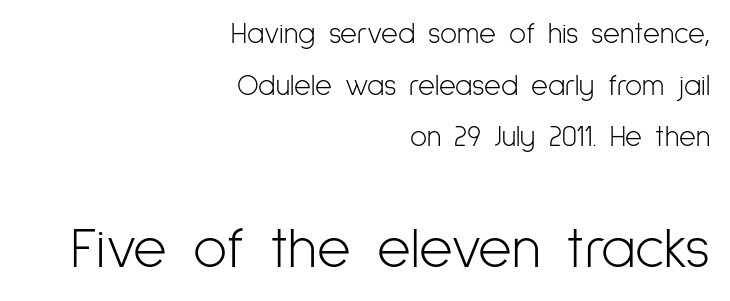
The image shows 58 px light, condensed sans-serif type, upright; set right-aligned, line spacing 1.78x, normal letter spacing, not underlined; the second (bottom) block is 2.0x larger; low stroke contrast and a medium x-height.
